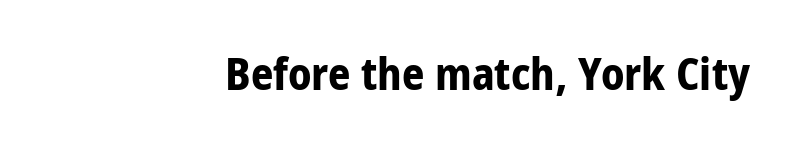
The image shows 44 px bold sans-serif type, upright; set normal letter spacing, not underlined; low stroke contrast and a medium x-height.
